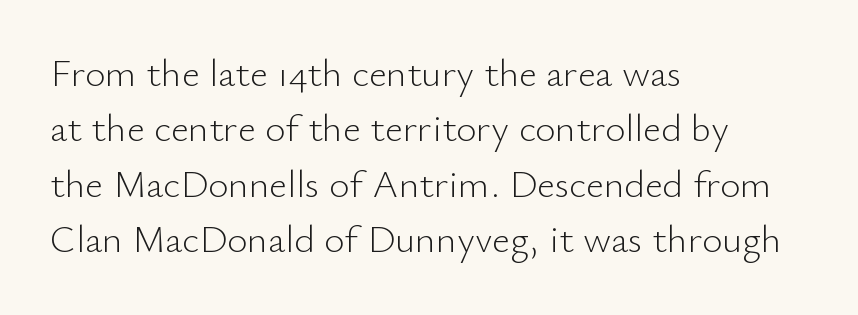
The image shows 39 px light sans-serif type, upright; set left-aligned, normal line spacing (1.42x), normal letter spacing, not underlined; low stroke contrast and a small x-height.
